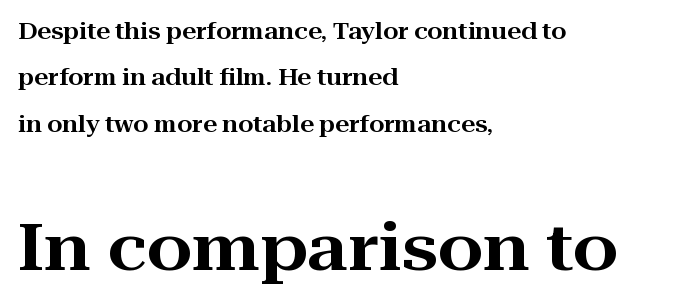
{"serif": "yes", "italic": "no", "width": "wide", "stroke_contrast": "high", "x_height": "medium", "monospaced": "no", "underline": "no", "align": "left", "line_spacing": "loose", "line_spacing_ratio": 2.11, "letter_spacing": "normal", "letter_spacing_em": 0.0, "larger_block": "second", "size_ratio": 2.95, "glyph_px": 65}
